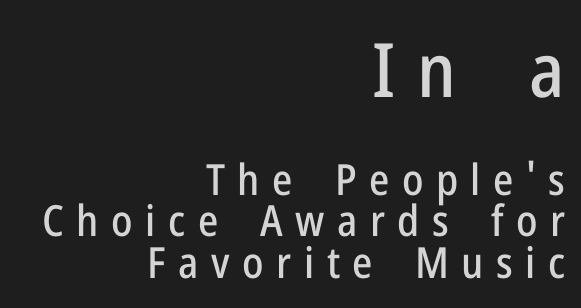
Q: Is the text italic (slanted)? A: No, it is upright.
Q: Is the typeface a serif or a sans-serif typeface? A: Sans-serif.
Q: Is the text underlined? A: No.
Q: How is the paragraph aligned? A: Right-aligned.
Q: Is the spacing between letters normal or unusually wide? A: Unusually wide.
Q: Is the spacing between lines tight, normal or loose? A: Tight.
Q: Which block of text is set in a larger size, the first (top) or the second (bottom)? A: The first (top) one.
Q: Width (condensed, normal, or wide)? A: Condensed.
Q: Stroke contrast? A: Low.
Q: x-height? A: Medium.
Q: Monospaced? A: No.
